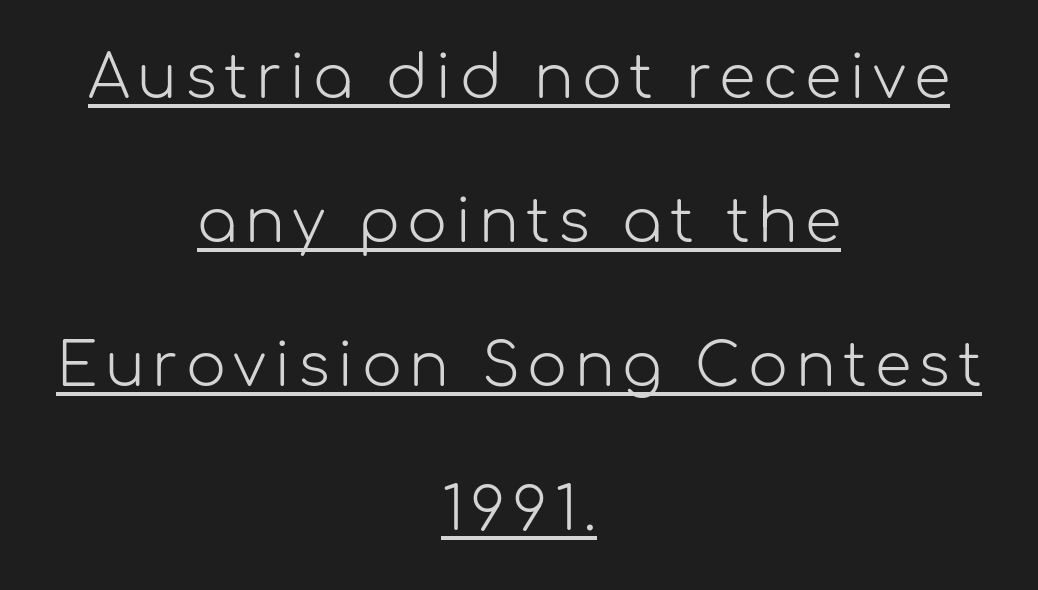
Q: Is the text bold? A: No.
Q: Is the text italic (slanted)? A: No, it is upright.
Q: Is the typeface a serif or a sans-serif typeface? A: Sans-serif.
Q: Is the text underlined? A: Yes.
Q: How is the paragraph aligned? A: Centered.
Q: Is the spacing between lines tight, normal or loose? A: Loose.
Q: Width (condensed, normal, or wide)? A: Normal.
Q: Stroke contrast? A: Low.
Q: x-height? A: Medium.
Q: Monospaced? A: No.
